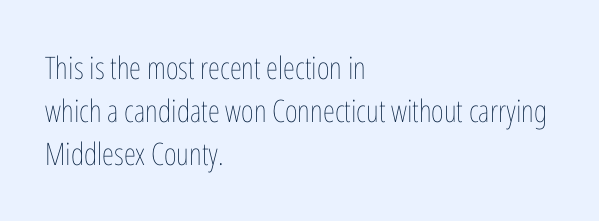
{"italic": "no", "bold": "no", "weight": "thin", "width": "condensed", "stroke_contrast": "low", "x_height": "medium", "monospaced": "no", "underline": "no", "align": "left", "line_spacing": "normal", "line_spacing_ratio": 1.39, "letter_spacing": "normal", "letter_spacing_em": 0.0, "glyph_px": 31}
